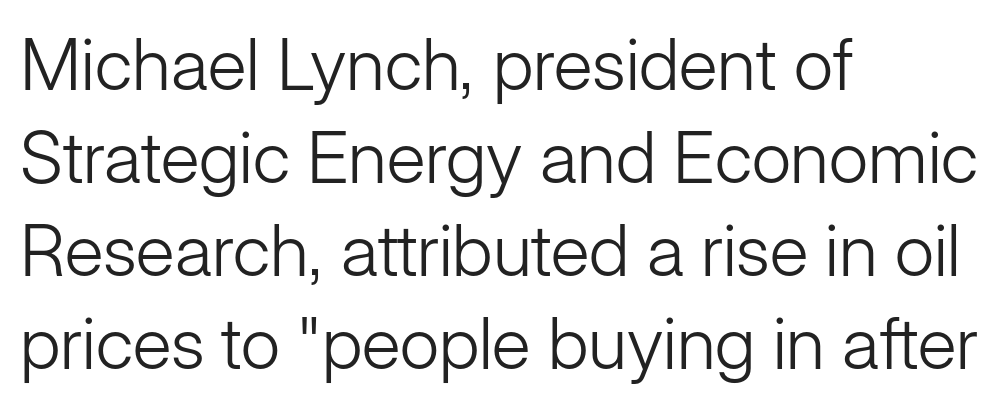
{"serif": "no", "italic": "no", "bold": "no", "weight": "light", "width": "normal", "stroke_contrast": "low", "x_height": "medium", "monospaced": "no", "underline": "no", "align": "left", "line_spacing": "normal", "line_spacing_ratio": 1.29, "letter_spacing": "normal", "letter_spacing_em": 0.0, "glyph_px": 72}
